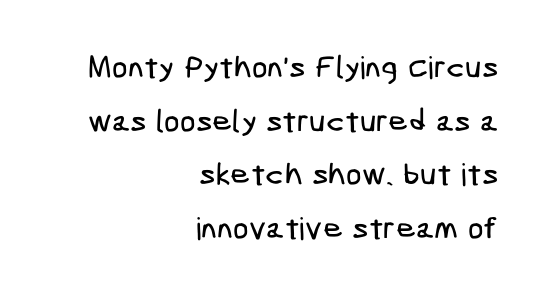
{"serif": "no", "width": "condensed", "stroke_contrast": "low", "x_height": "medium", "underline": "no", "align": "right", "line_spacing_ratio": 1.73, "letter_spacing": "normal", "letter_spacing_em": 0.0, "glyph_px": 31}
